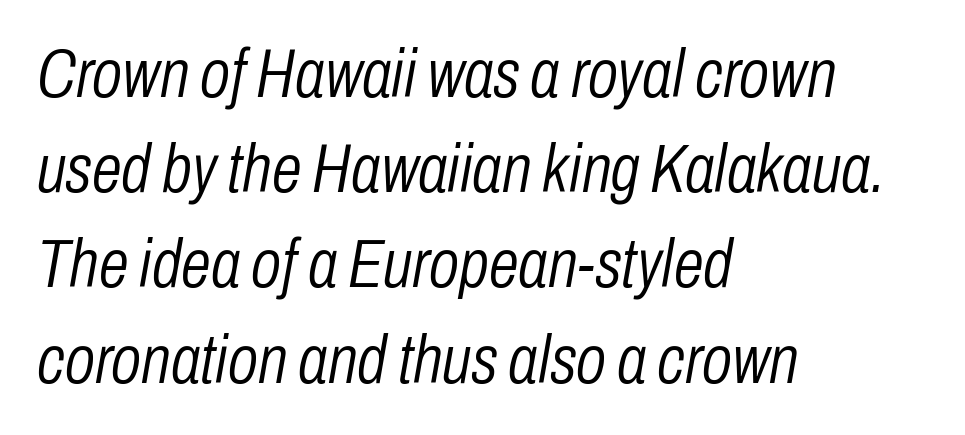
Style check: oblique. Words float on clear page, feet unadorned. No heavy texture on the line: the type isn't bold. This sample uses plain, unmodified letter spacing. Here the designer chose a conventional face with non-uniform glyph widths.
